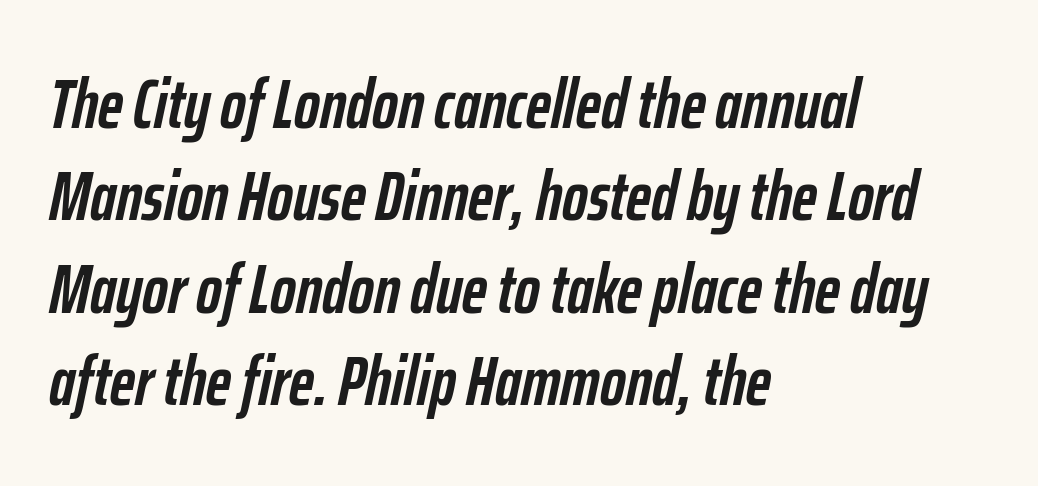
{"italic": "yes", "lean": "right", "slant_degrees": 12, "bold": "yes", "weight": "semibold", "width": "condensed", "stroke_contrast": "low", "x_height": "medium", "monospaced": "no", "underline": "no", "align": "left", "line_spacing": "normal", "line_spacing_ratio": 1.34, "letter_spacing": "normal", "letter_spacing_em": 0.0, "glyph_px": 69}
